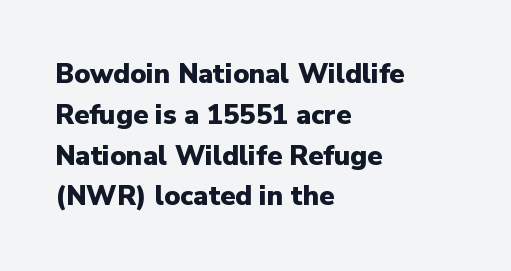
The image shows 27 px bold type, upright; set left-aligned, normal line spacing (1.51x), normal letter spacing, not underlined.
